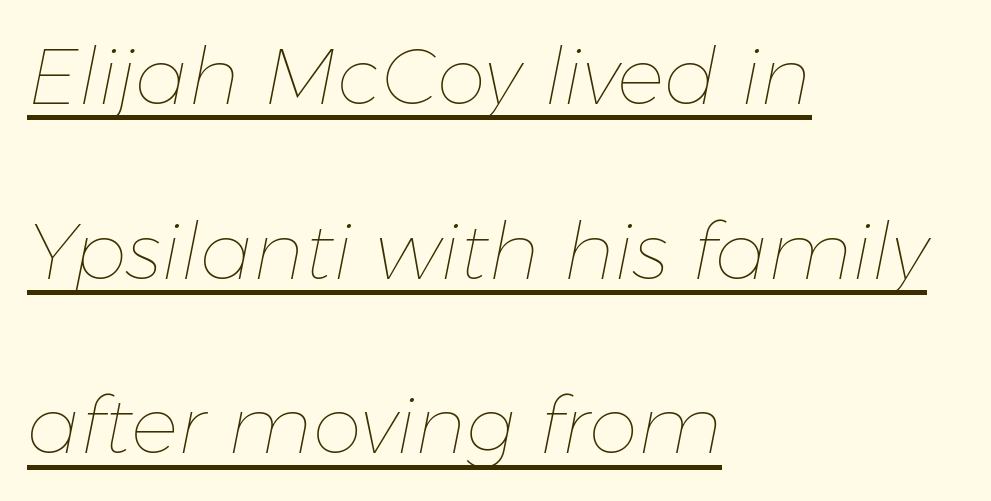
The image shows 79 px thin type, italic (leaning right); set left-aligned, loose line spacing (2.21x), normal letter spacing, underlined; low stroke contrast and a medium x-height.
